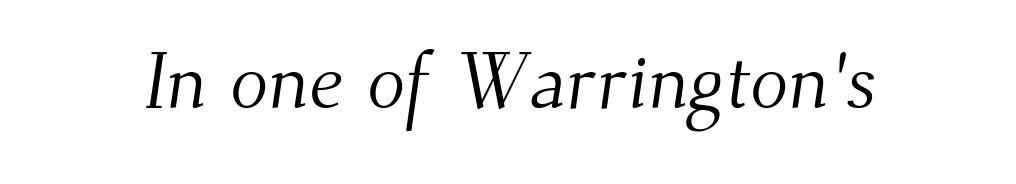
Q: Is the text bold? A: No.
Q: Is the typeface a serif or a sans-serif typeface? A: Serif.
Q: Is the text underlined? A: No.
Q: Is the spacing between letters normal or unusually wide? A: Normal.
Q: Width (condensed, normal, or wide)? A: Normal.
Q: Stroke contrast? A: Medium.
Q: x-height? A: Small.
Q: Monospaced? A: No.
